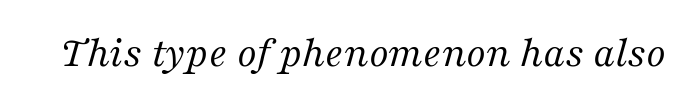
{"serif": "yes", "italic": "yes", "lean": "right", "slant_degrees": 16, "bold": "no", "weight": "regular", "width": "normal", "stroke_contrast": "medium", "x_height": "medium", "monospaced": "no", "underline": "no", "letter_spacing": "normal", "letter_spacing_em": 0.0, "glyph_px": 44}
